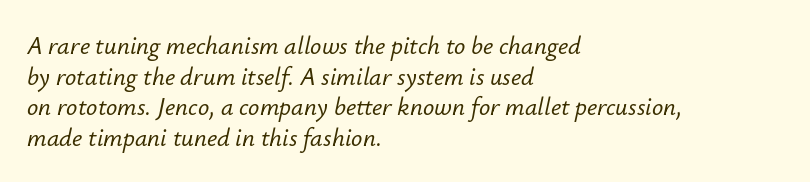
Q: Is the text italic (slanted)? A: Yes, it leans right by about 12 degrees.
Q: Is the text underlined? A: No.
Q: How is the paragraph aligned? A: Left-aligned.
Q: Is the spacing between letters normal or unusually wide? A: Normal.
